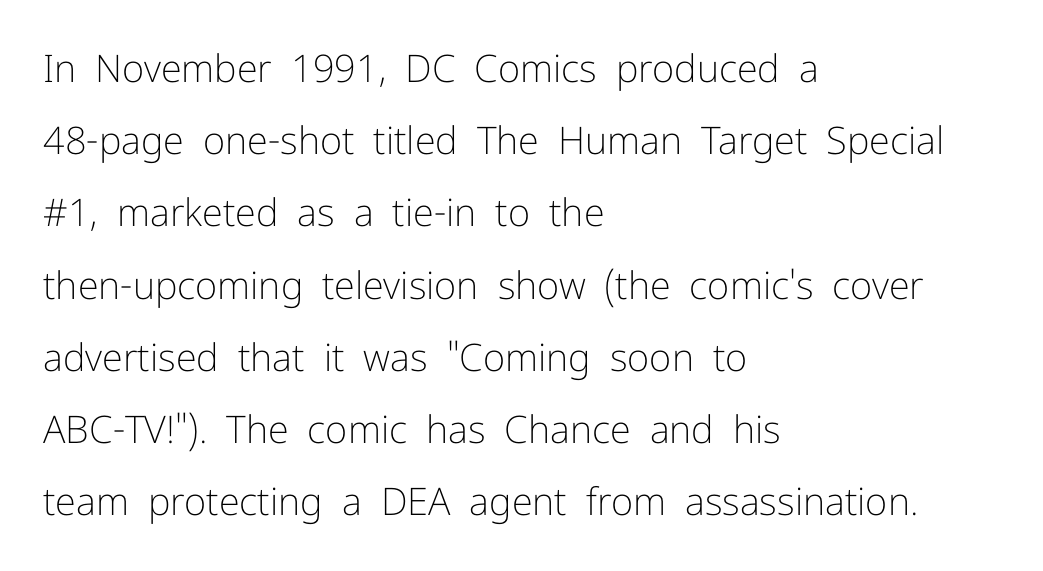
The image shows 38 px light sans-serif type, upright; set left-aligned, loose line spacing (1.9x), normal letter spacing, not underlined; low stroke contrast and a medium x-height.
